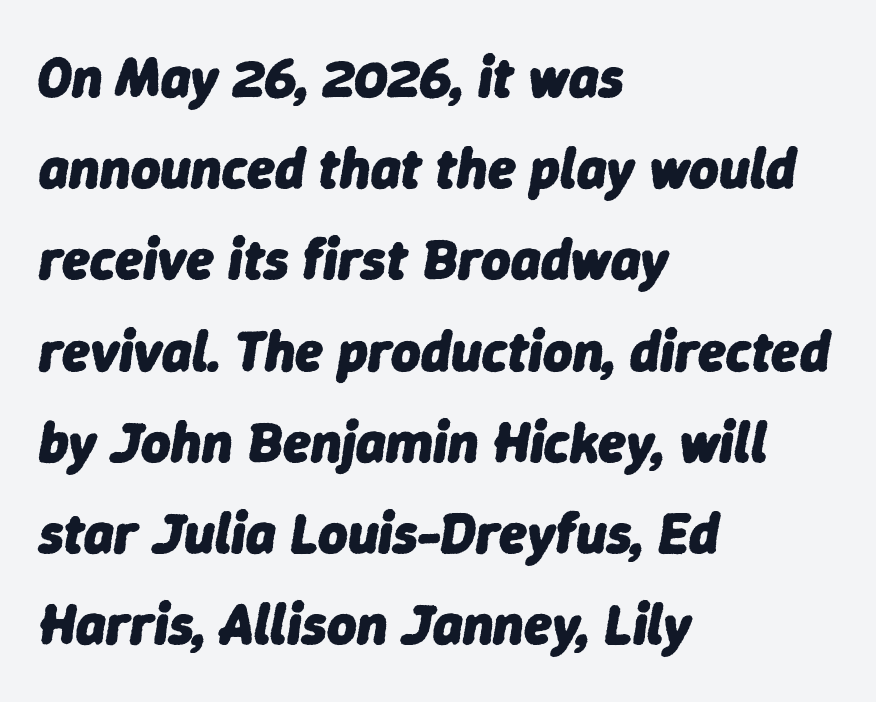
This rendering features lettering with no underline. Character widths vary here, with narrow letters taking less room than wide ones. A typesetter would mark this as italic. All the whitespace from short lines collects on the right. Emphasis by weight is at full strength: bold. Honestly, the letter spacing is just normal — you wouldn't notice it.
